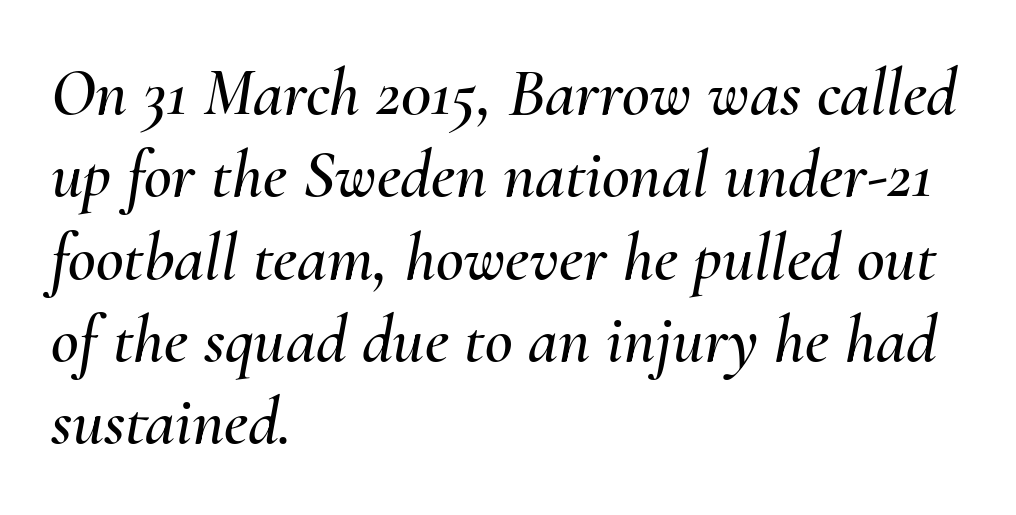
The passage shown is typed in a proportional face where columns would drift. The lettering tilts uniformly, giving the passage an italic look. Is the letter spacing exaggerated? No — it looks like the ordinary default. If you drew a ruler down the left edge, every line would touch it. Just letters on the line, the space beneath them empty.
